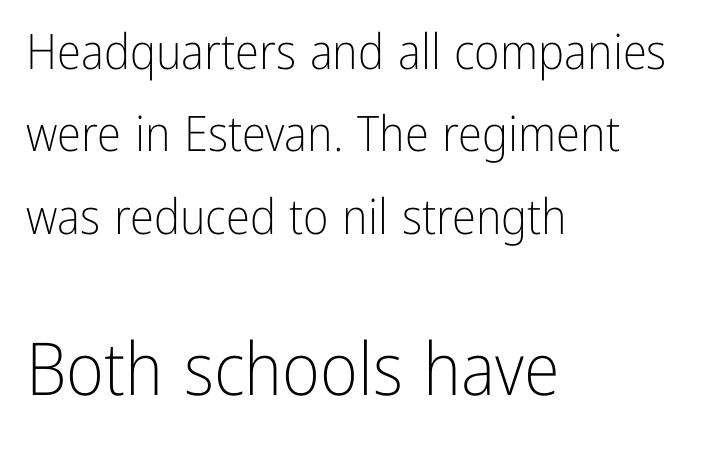
Q: Is the text bold? A: No.
Q: Is the text italic (slanted)? A: No, it is upright.
Q: Is the typeface a serif or a sans-serif typeface? A: Sans-serif.
Q: Is the text underlined? A: No.
Q: How is the paragraph aligned? A: Left-aligned.
Q: Is the spacing between letters normal or unusually wide? A: Normal.
Q: Is the spacing between lines tight, normal or loose? A: Normal.
Q: Which block of text is set in a larger size, the first (top) or the second (bottom)? A: The second (bottom) one.
Q: Width (condensed, normal, or wide)? A: Condensed.
Q: Stroke contrast? A: Low.
Q: x-height? A: Medium.
Q: Monospaced? A: No.
